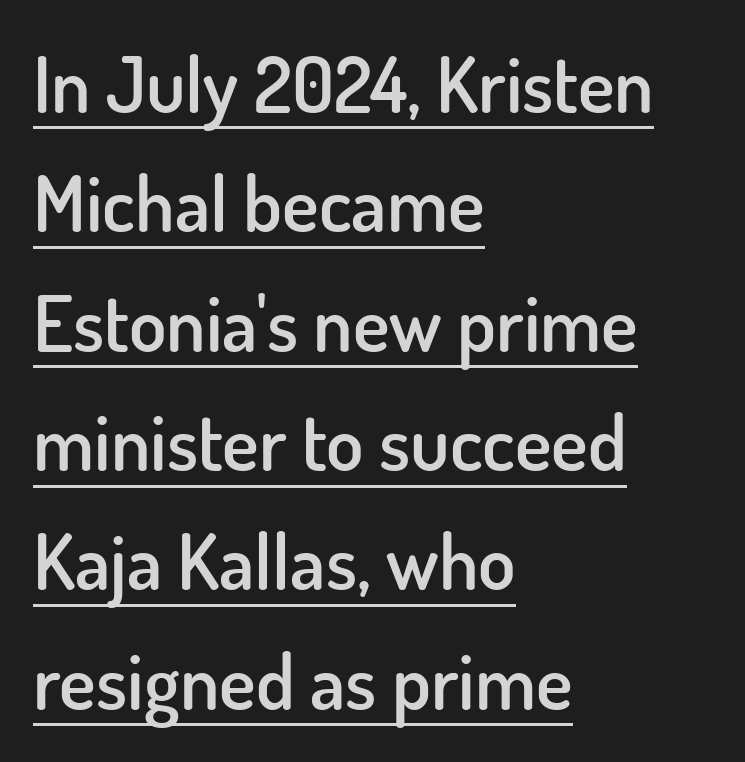
{"serif": "no", "italic": "no", "bold": "semi", "weight": "semibold", "width": "normal", "stroke_contrast": "low", "x_height": "small", "monospaced": "no", "underline": "yes", "align": "left", "line_spacing": "normal", "line_spacing_ratio": 1.55, "letter_spacing": "normal", "letter_spacing_em": 0.0, "glyph_px": 77}
